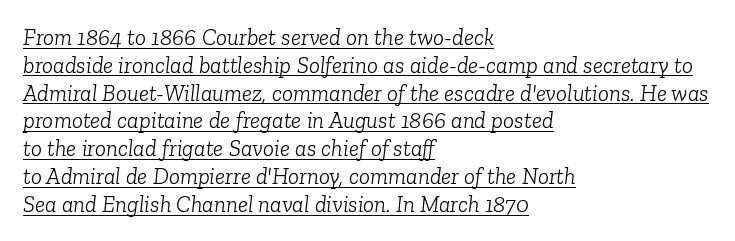
{"italic": "yes", "lean": "right", "slant_degrees": 6, "bold": "no", "underline": "yes", "align": "left", "line_spacing_ratio": 1.21, "letter_spacing": "normal", "letter_spacing_em": 0.0, "glyph_px": 23}
